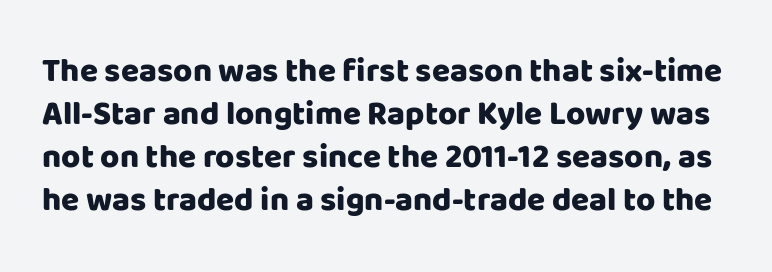
{"serif": "no", "italic": "no", "bold": "yes", "weight": "heavy", "width": "normal", "stroke_contrast": "low", "x_height": "large", "monospaced": "no", "underline": "no", "line_spacing": "normal", "line_spacing_ratio": 1.3, "letter_spacing": "normal", "letter_spacing_em": 0.0, "glyph_px": 33}
